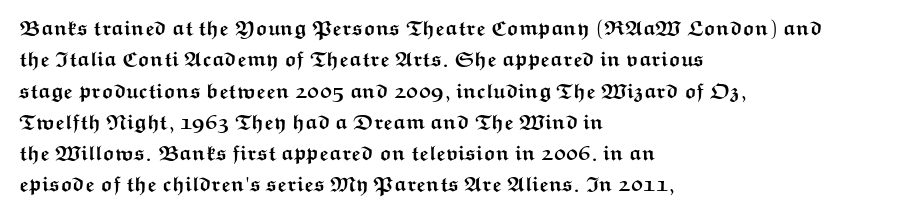
The passage shown is emphatically bold. The specimen reads as upright at a glance. Alignment: flush left. What stands out about the letter spacing? Nothing — it is the standard amount. The block of text has a typical density, with ordinary space between rows. The words here are not underlined.
